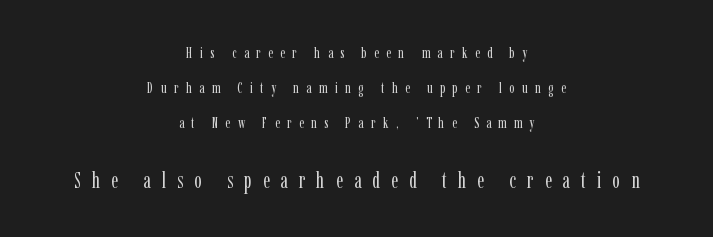
Q: Is the text bold? A: No.
Q: Is the text italic (slanted)? A: No, it is upright.
Q: Is the text underlined? A: No.
Q: How is the paragraph aligned? A: Centered.
Q: Is the spacing between letters normal or unusually wide? A: Unusually wide.
Q: Is the spacing between lines tight, normal or loose? A: Loose.
Q: Which block of text is set in a larger size, the first (top) or the second (bottom)? A: The second (bottom) one.
